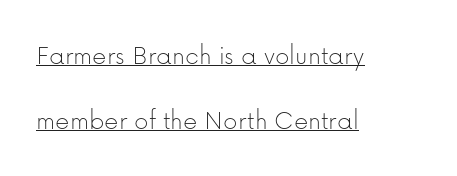
Q: Is the text bold? A: No.
Q: Is the text italic (slanted)? A: No, it is upright.
Q: Is the typeface a serif or a sans-serif typeface? A: Sans-serif.
Q: Is the text underlined? A: Yes.
Q: How is the paragraph aligned? A: Left-aligned.
Q: Is the spacing between letters normal or unusually wide? A: Normal.
Q: Is the spacing between lines tight, normal or loose? A: Loose.
Q: Width (condensed, normal, or wide)? A: Normal.
Q: Stroke contrast? A: Low.
Q: x-height? A: Medium.
Q: Monospaced? A: No.
